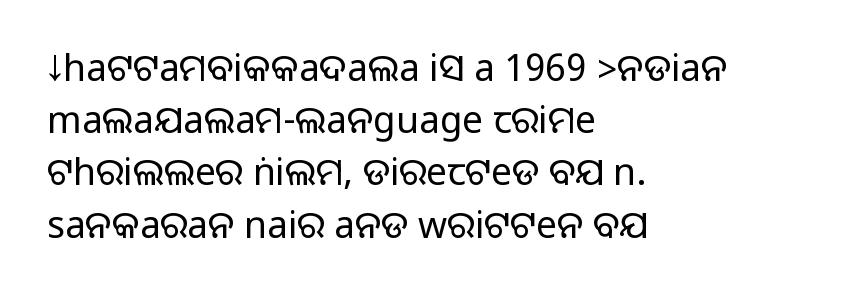
The image shows 37 px sans-serif type, upright; set left-aligned, normal line spacing (1.41x), normal letter spacing, not underlined; medium stroke contrast.
